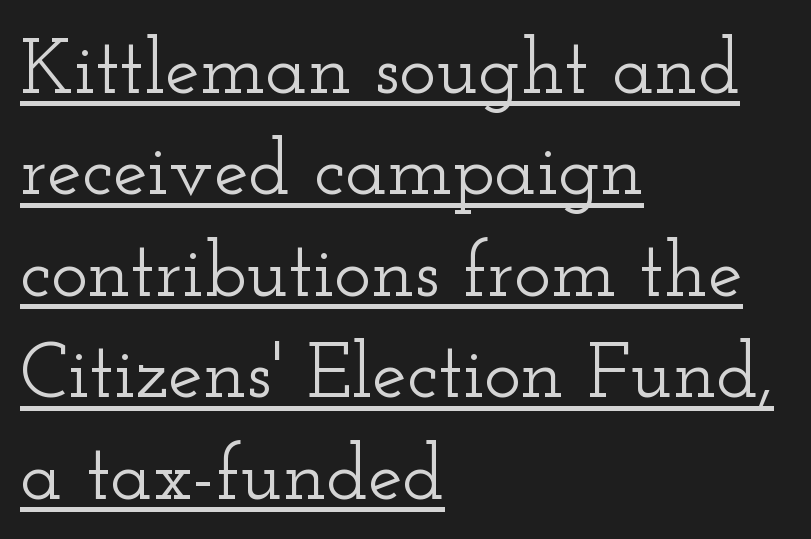
The image shows 78 px wide serif type, upright; set left-aligned, normal line spacing (1.3x), normal letter spacing, underlined; low stroke contrast and a small x-height.
